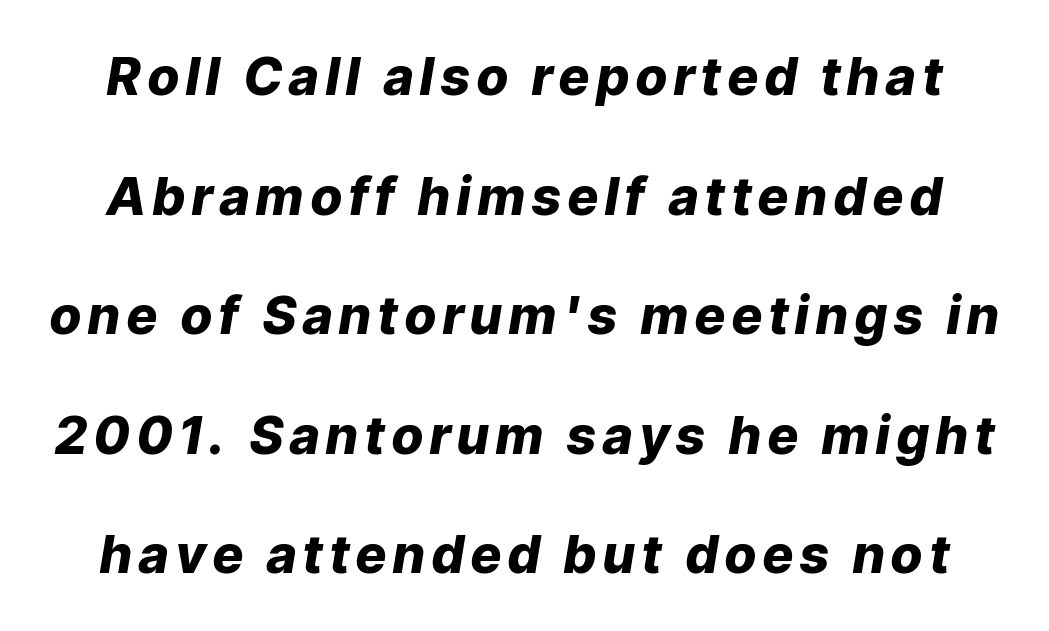
{"italic": "yes", "lean": "right", "slant_degrees": 9, "bold": "yes", "weight": "heavy", "width": "normal", "stroke_contrast": "low", "x_height": "medium", "monospaced": "no", "underline": "no", "line_spacing": "loose", "line_spacing_ratio": 2.3, "glyph_px": 52}
